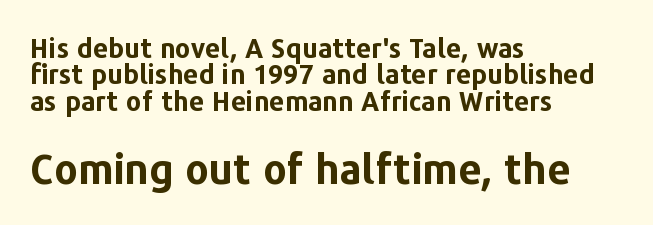
The image shows 41 px bold sans-serif type, upright; set left-aligned, tight line spacing (0.98x), normal letter spacing, not underlined; the second (bottom) block is 1.52x larger; low stroke contrast and a medium x-height.
